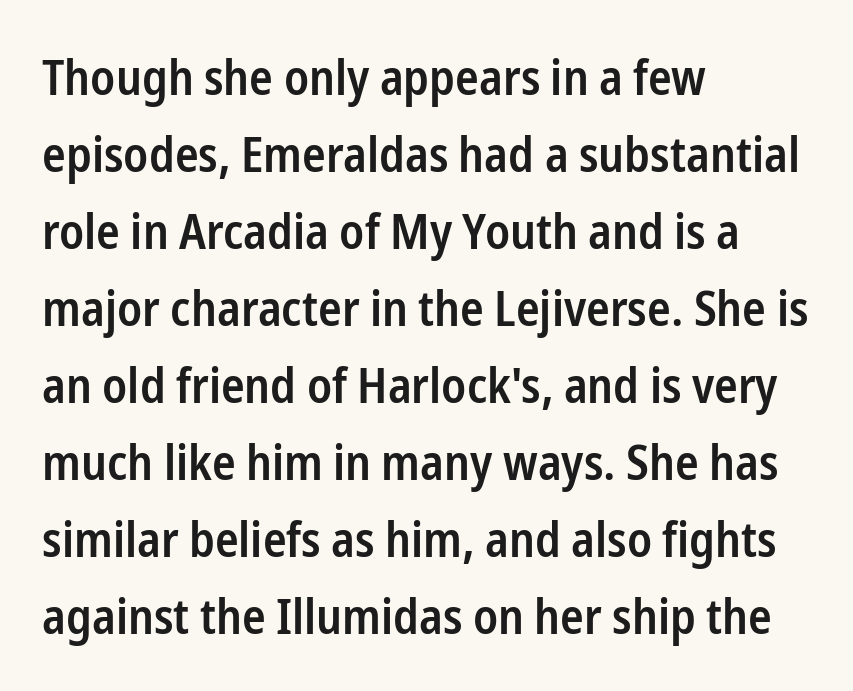
Nothing sits at the stroke ends, so this counts as sans-serif. Does the copy run flush right? No — it runs flush left. Students, observe: this is what conventionally led text looks like. The axis of the letterforms is exactly vertical. These lines are rendered in a variable-pitch font. Underlining? Definitely not there.
